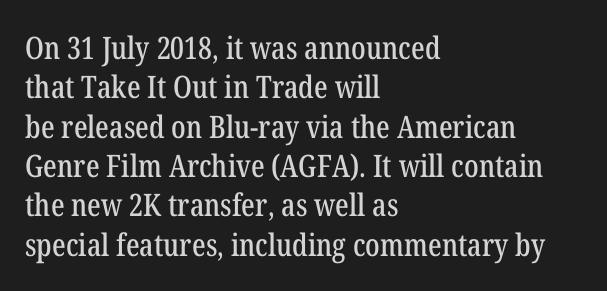
The image shows 31 px condensed serif type, upright; set left-aligned, normal line spacing (1.27x), normal letter spacing, not underlined; low stroke contrast and a medium x-height.
